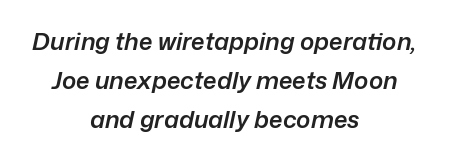
Q: Is the text bold? A: Semi-bold.
Q: Is the text italic (slanted)? A: Yes, it leans right by about 12 degrees.
Q: Is the text underlined? A: No.
Q: How is the paragraph aligned? A: Centered.
Q: Is the spacing between letters normal or unusually wide? A: Normal.
Q: Is the spacing between lines tight, normal or loose? A: Normal.
